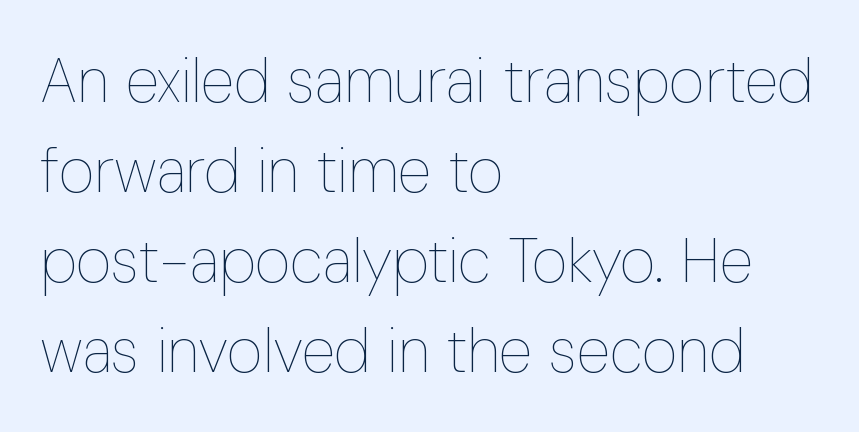
{"italic": "no", "bold": "no", "weight": "thin", "width": "condensed", "stroke_contrast": "low", "x_height": "medium", "monospaced": "no", "underline": "no", "align": "left", "line_spacing": "normal", "line_spacing_ratio": 1.45, "letter_spacing": "normal", "letter_spacing_em": 0.0, "glyph_px": 62}
